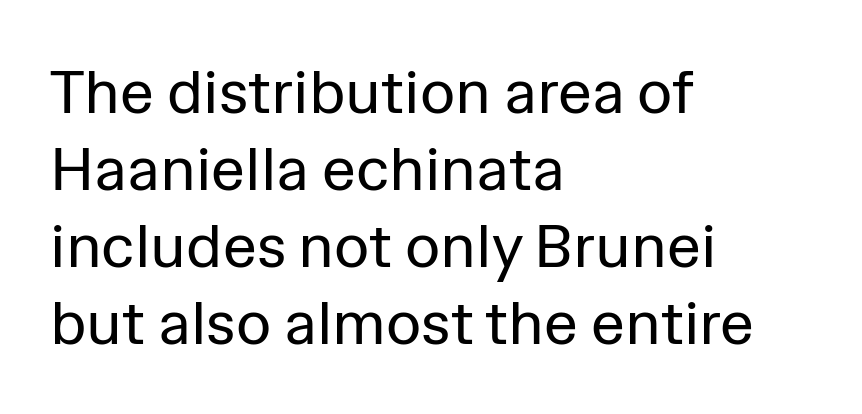
{"serif": "no", "italic": "no", "bold": "no", "weight": "regular", "width": "normal", "stroke_contrast": "low", "x_height": "medium", "monospaced": "no", "underline": "no", "align": "left", "line_spacing": "normal", "line_spacing_ratio": 1.26, "letter_spacing": "normal", "letter_spacing_em": 0.0, "glyph_px": 61}
